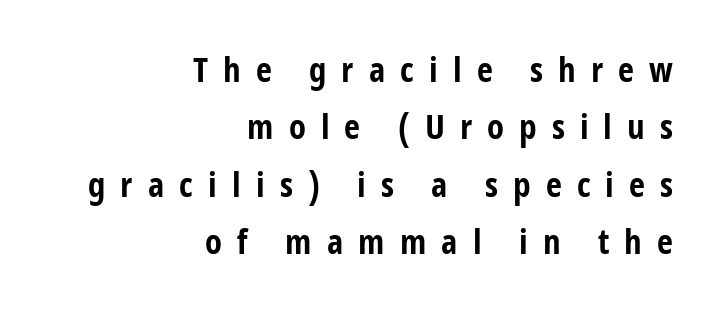
Q: Is the text bold? A: Yes.
Q: Is the text italic (slanted)? A: No, it is upright.
Q: Is the typeface a serif or a sans-serif typeface? A: Sans-serif.
Q: Is the text underlined? A: No.
Q: How is the paragraph aligned? A: Right-aligned.
Q: Is the spacing between letters normal or unusually wide? A: Unusually wide.
Q: Is the spacing between lines tight, normal or loose? A: Normal.
Q: Width (condensed, normal, or wide)? A: Condensed.
Q: Stroke contrast? A: Low.
Q: x-height? A: Medium.
Q: Monospaced? A: No.
